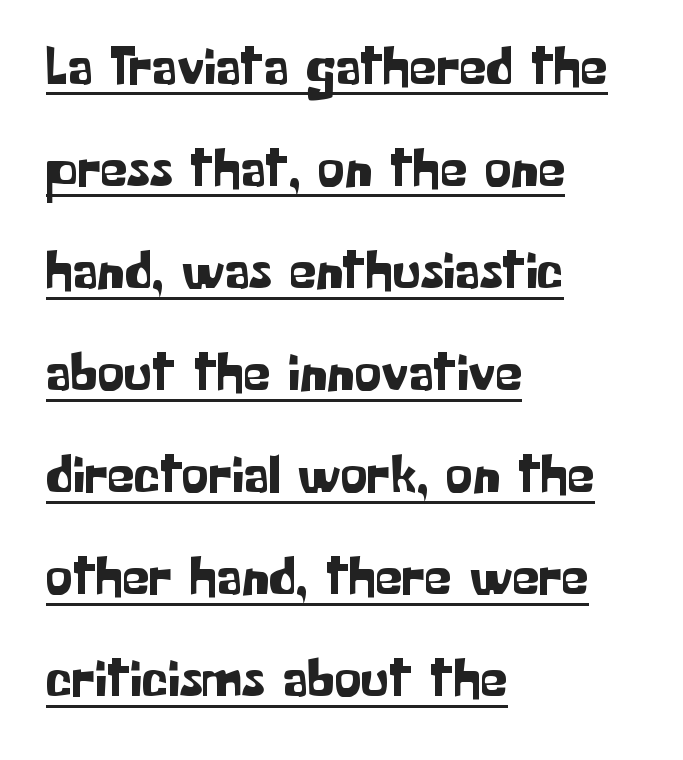
{"serif": "no", "italic": "no", "width": "normal", "stroke_contrast": "low", "x_height": "medium", "monospaced": "no", "underline": "yes", "align": "left", "line_spacing_ratio": 1.89, "letter_spacing": "normal", "letter_spacing_em": 0.0, "glyph_px": 54}
